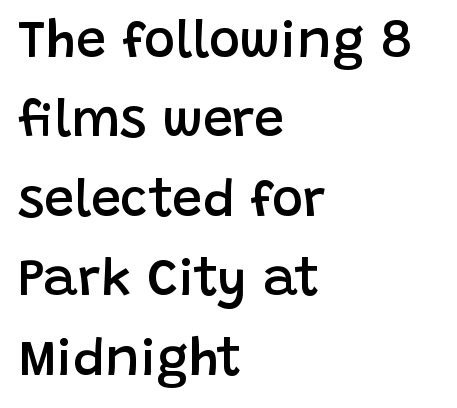
Q: Is the text bold? A: Semi-bold.
Q: Is the text italic (slanted)? A: No, it is upright.
Q: Is the typeface a serif or a sans-serif typeface? A: Sans-serif.
Q: Is the text underlined? A: No.
Q: How is the paragraph aligned? A: Left-aligned.
Q: Is the spacing between letters normal or unusually wide? A: Normal.
Q: Is the spacing between lines tight, normal or loose? A: Normal.
Q: Width (condensed, normal, or wide)? A: Normal.
Q: Stroke contrast? A: Low.
Q: x-height? A: Large.
Q: Monospaced? A: No.
